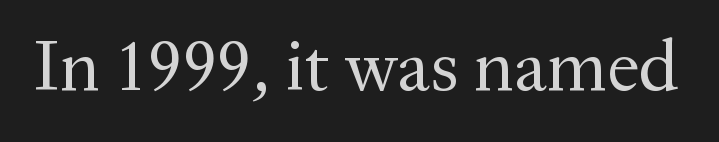
Q: Is the text bold? A: No.
Q: Is the text italic (slanted)? A: No, it is upright.
Q: Is the typeface a serif or a sans-serif typeface? A: Serif.
Q: Is the text underlined? A: No.
Q: Is the spacing between letters normal or unusually wide? A: Normal.
Q: Width (condensed, normal, or wide)? A: Normal.
Q: Stroke contrast? A: Medium.
Q: x-height? A: Medium.
Q: Monospaced? A: No.
